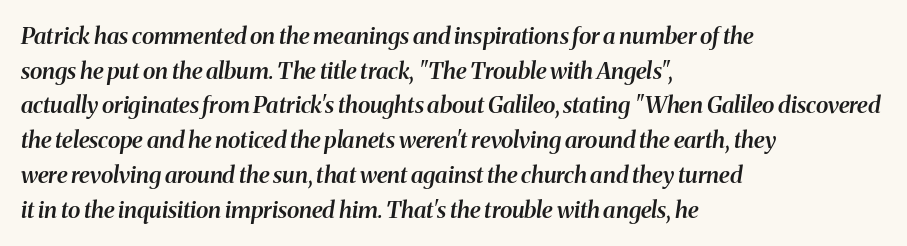
The image shows 23 px text type, italic (leaning right); set left-aligned, normal line spacing (1.51x), normal letter spacing, not underlined.
